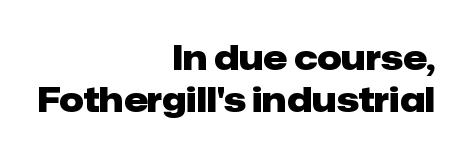
Tracking here is standard; glyphs follow each other at the usual distance. Notice how thick the strokes are: this is what a full bold looks like. The space beneath each line is pristine and unruled. Serifs: no, the terminals of the letterforms are clean. Teacher's note: observe the even right margin — that is flush-right alignment.
